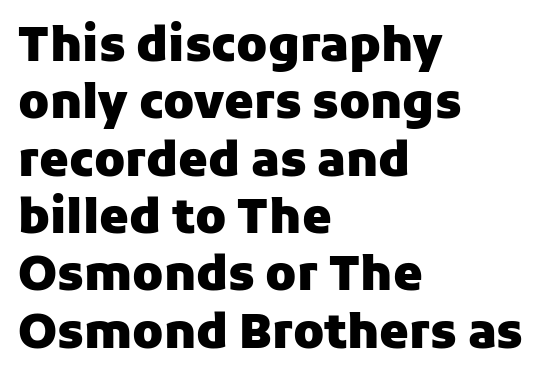
{"serif": "no", "italic": "no", "bold": "yes", "weight": "heavy", "width": "normal", "stroke_contrast": "low", "x_height": "medium", "monospaced": "no", "underline": "no", "align": "left", "line_spacing_ratio": 1.22, "letter_spacing": "normal", "letter_spacing_em": 0.0, "glyph_px": 47}
